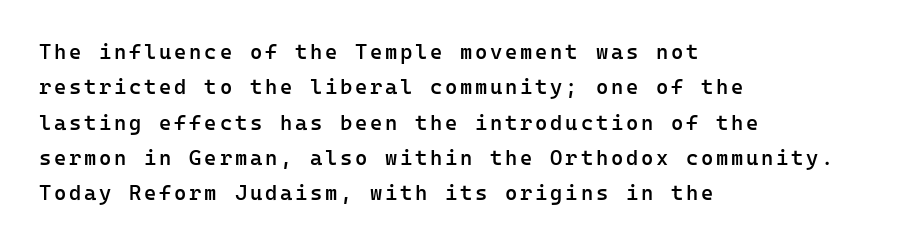
{"italic": "no", "bold": "semi", "underline": "no", "align": "left", "line_spacing": "normal", "line_spacing_ratio": 1.68, "glyph_px": 21}
